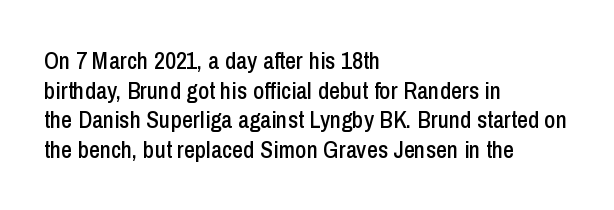
The rag falls on the right side of this text block. This sample uses an upright cut, with every glyph sitting square on the baseline. This sample uses plain, unmodified letter spacing. The strip under each line holds only bare page.
